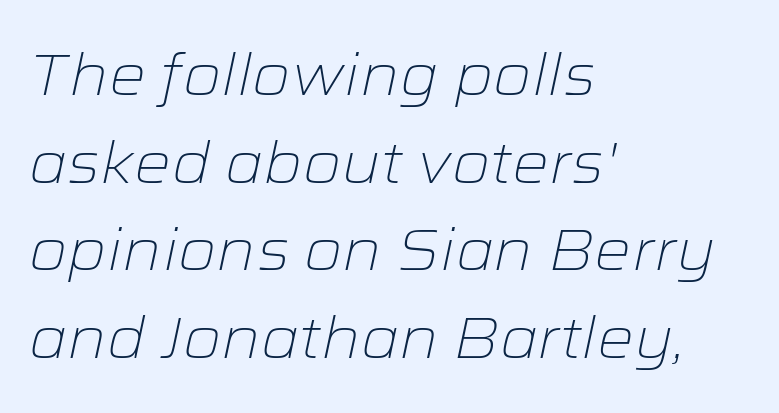
{"italic": "yes", "lean": "right", "slant_degrees": 12, "bold": "no", "weight": "light", "width": "wide", "stroke_contrast": "low", "x_height": "medium", "monospaced": "no", "underline": "no", "align": "left", "line_spacing": "normal", "line_spacing_ratio": 1.51, "letter_spacing": "normal", "letter_spacing_em": 0.0, "glyph_px": 58}
